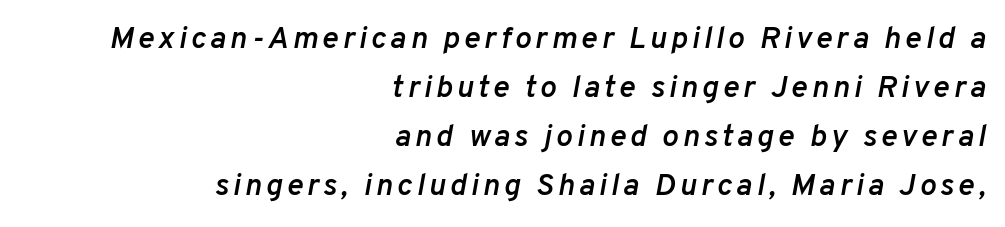
{"italic": "yes", "lean": "right", "slant_degrees": 10, "bold": "semi", "weight": "semibold", "width": "normal", "stroke_contrast": "low", "x_height": "medium", "monospaced": "no", "underline": "no", "align": "right", "line_spacing": "normal", "line_spacing_ratio": 1.58, "glyph_px": 31}
